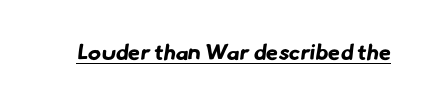
The image shows 22 px bold type; set normal letter spacing, underlined.
